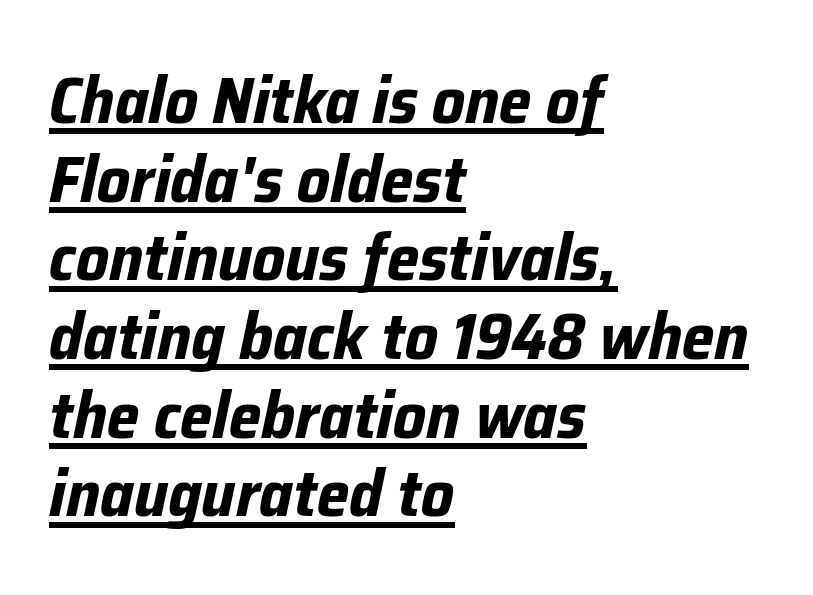
Q: Is the text bold? A: Yes.
Q: Is the text italic (slanted)? A: Yes, it leans right by about 12 degrees.
Q: Is the text underlined? A: Yes.
Q: How is the paragraph aligned? A: Left-aligned.
Q: Is the spacing between letters normal or unusually wide? A: Normal.
Q: Width (condensed, normal, or wide)? A: Normal.
Q: Stroke contrast? A: Low.
Q: x-height? A: Medium.
Q: Monospaced? A: No.
